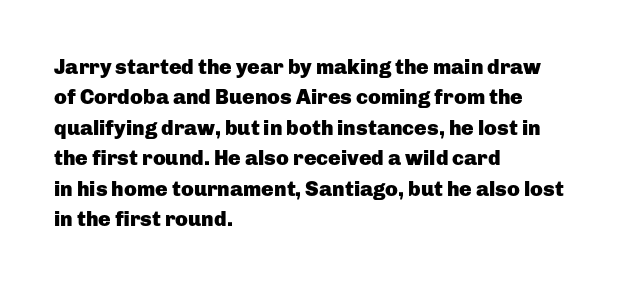
Q: Is the text bold? A: Yes.
Q: Is the text italic (slanted)? A: No, it is upright.
Q: Is the text underlined? A: No.
Q: How is the paragraph aligned? A: Left-aligned.
Q: Is the spacing between letters normal or unusually wide? A: Normal.
Q: Is the spacing between lines tight, normal or loose? A: Normal.
